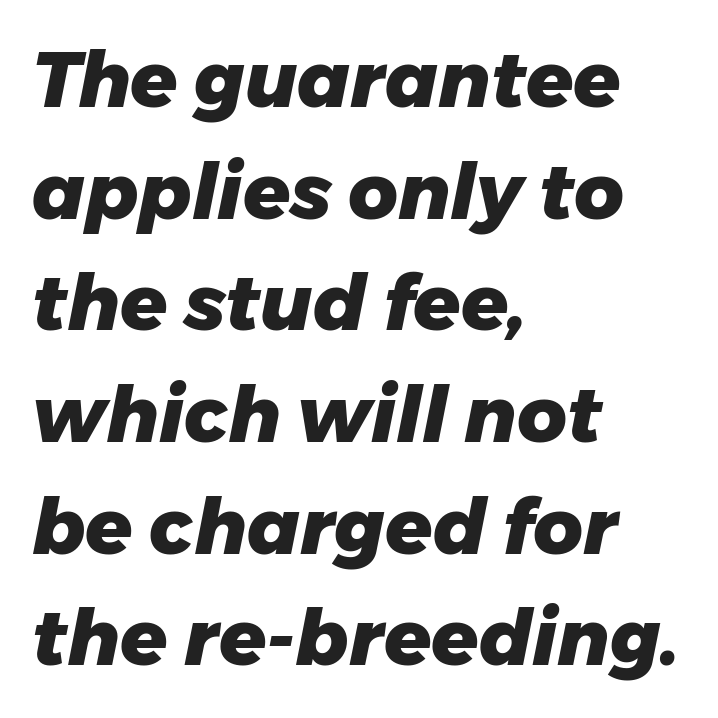
The image shows 77 px heavy type, italic (leaning right); set left-aligned, normal line spacing (1.45x), normal letter spacing, not underlined; low stroke contrast and a medium x-height.
